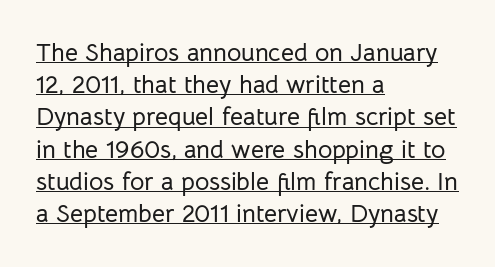
Q: Is the text italic (slanted)? A: No, it is upright.
Q: Is the text underlined? A: Yes.
Q: How is the paragraph aligned? A: Left-aligned.
Q: Is the spacing between letters normal or unusually wide? A: Normal.
Q: Is the spacing between lines tight, normal or loose? A: Normal.
